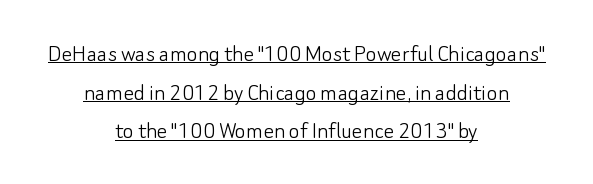
{"italic": "no", "bold": "no", "underline": "yes", "align": "center", "line_spacing": "normal", "line_spacing_ratio": 1.49, "letter_spacing": "normal", "letter_spacing_em": 0.0, "glyph_px": 26}
